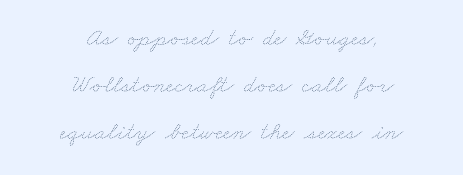
Q: Is the text bold? A: No.
Q: Is the text underlined? A: No.
Q: How is the paragraph aligned? A: Centered.
Q: Is the spacing between letters normal or unusually wide? A: Normal.
